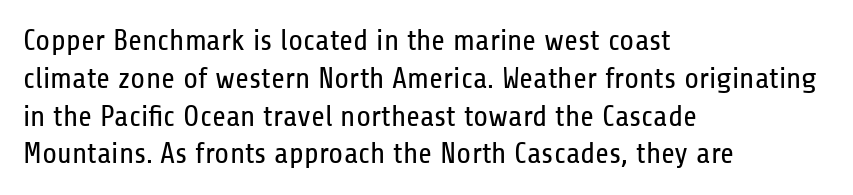
Does the lettering tilt? It doesn't — this is upright. Is this a fixed-width face? No — the glyphs have proportional, varying widths. No extra tracking has been applied to these lines. Successive baselines arrive at the customary interval. The strokes carry an ordinary text weight at most. What kind of face is this? One without serifs — a sans.
